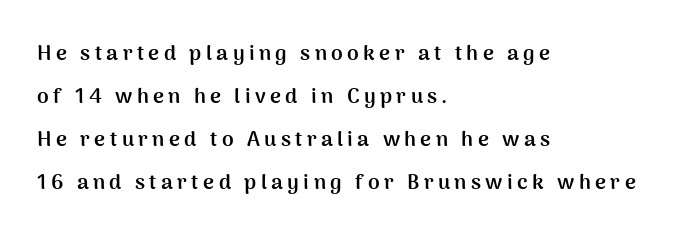
The image shows 21 px bold type, upright; set left-aligned, loose line spacing (2.04x), unusually wide letter spacing (+0.21 em), not underlined.
